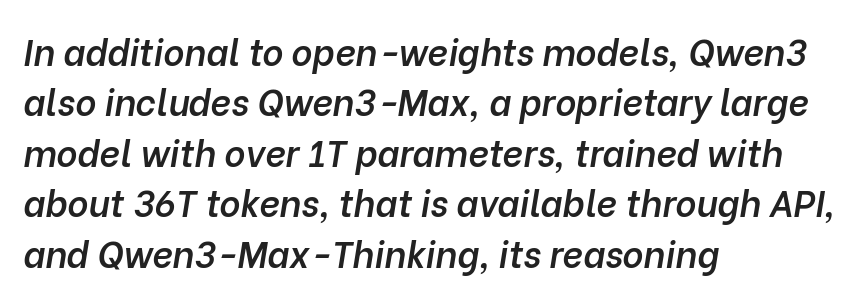
Type without underlining. Honestly, the letter spacing is just normal — you wouldn't notice it. The typesetting leans somewhat heavy: a semibold. The font's italic variant was chosen for this text. Casual observation: everything's shoved over to the left. You could not count columns in this text — the font is proportionally spaced.
